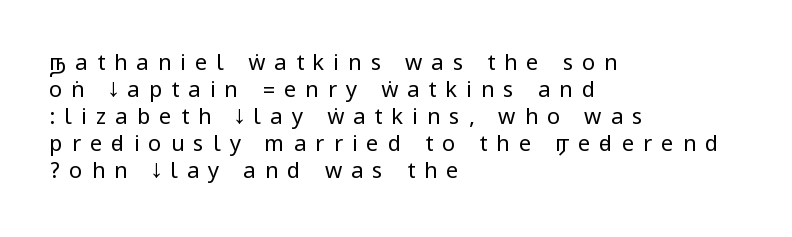
{"italic": "no", "bold": "no", "underline": "no", "align": "left", "line_spacing_ratio": 1.23, "letter_spacing": "wide", "letter_spacing_em": 0.41, "glyph_px": 22}
